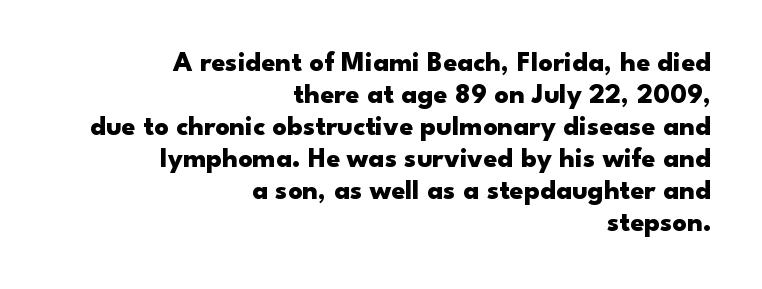
The image shows 28 px heavy, wide sans-serif type, upright; set right-aligned, tight line spacing (1.14x), normal letter spacing, not underlined; low stroke contrast and a small x-height.
